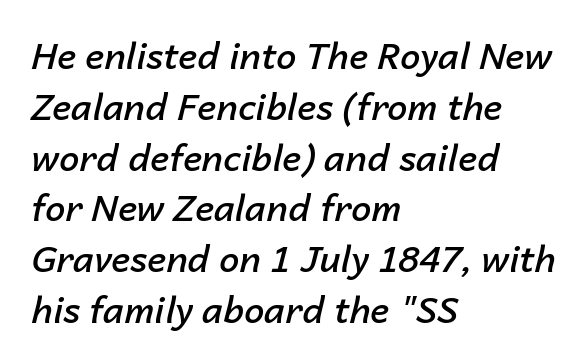
The face used here has a pronounced slope to its letters. Think of a printed novel: that variable character pitch is what you see here. Teacher's note: observe the even left margin — that is flush-left alignment. Set as a demibold, roughly 600 on the weight scale.
